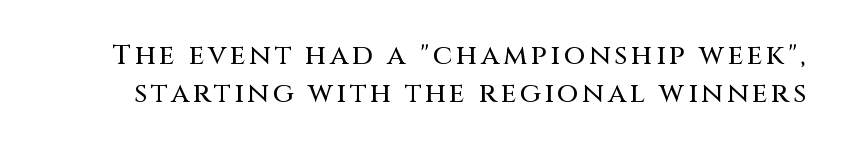
The image shows 28 px sans-serif type, upright; set normal line spacing (1.34x), not underlined; medium stroke contrast and a large x-height.
